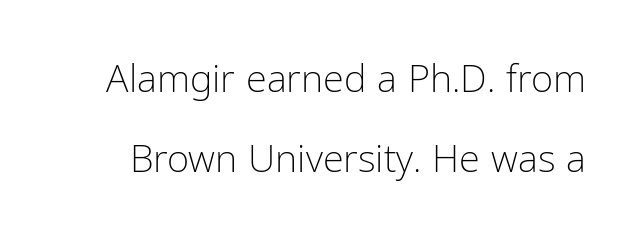
Decoration check: the copy has no underline. Regarding serifs, this sample does without them. The vertical gap from one line to the next is large. How are the letters spaced? Ordinarily, with no added tracking. Is this a fixed-width face? No — the glyphs have proportional, varying widths.
